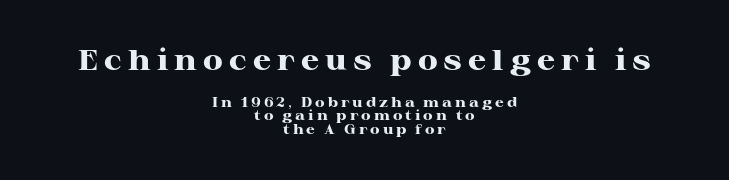
{"serif": "yes", "italic": "no", "bold": "yes", "weight": "heavy", "width": "wide", "stroke_contrast": "high", "x_height": "medium", "monospaced": "no", "underline": "no", "align": "center", "line_spacing": "tight", "line_spacing_ratio": 0.98, "letter_spacing": "wide", "letter_spacing_em": 0.21, "larger_block": "first", "size_ratio": 2.07, "glyph_px": 29}
